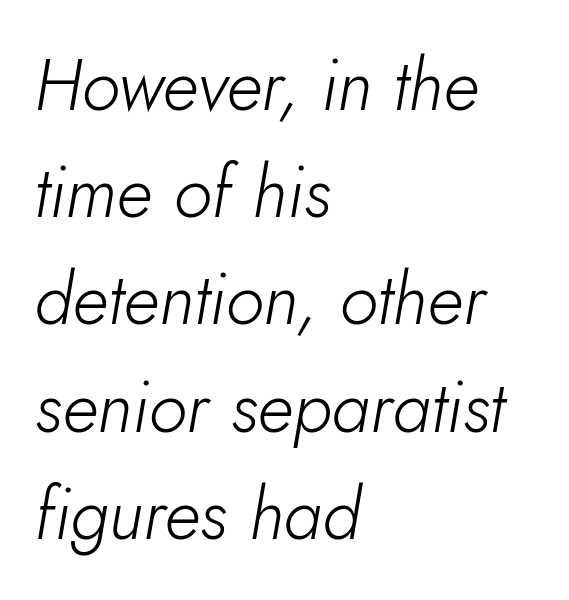
Is this a fixed-width face? No — the glyphs have proportional, varying widths. No letter is thick-stroked: the sample isn't bold. Vertically, the passage feels balanced, rows spaced as you'd expect. Leftover space on each line is placed entirely after the last word. The tracking reads as untouched default to a designer's eye.
